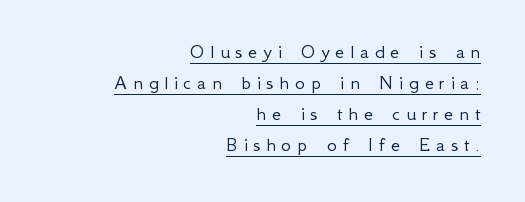
{"italic": "no", "bold": "no", "underline": "yes", "align": "right", "line_spacing": "normal", "line_spacing_ratio": 1.48, "letter_spacing": "wide", "letter_spacing_em": 0.27, "glyph_px": 21}
